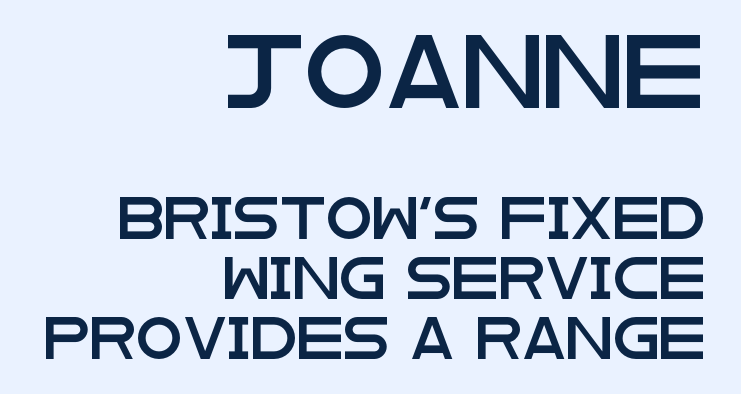
Ascenders rise straight up at ninety degrees. What stands out about the letter spacing? Nothing — it is the standard amount. I'd call this a sans setting — the letters go barefoot. The passage is arranged like a letterhead date or caption credit — flush right.
